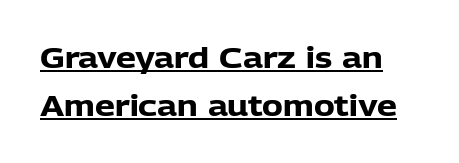
Q: Is the text bold? A: Yes.
Q: Is the text italic (slanted)? A: No, it is upright.
Q: Is the typeface a serif or a sans-serif typeface? A: Sans-serif.
Q: Is the text underlined? A: Yes.
Q: Is the spacing between letters normal or unusually wide? A: Normal.
Q: Is the spacing between lines tight, normal or loose? A: Normal.
Q: Width (condensed, normal, or wide)? A: Normal.
Q: Stroke contrast? A: Low.
Q: x-height? A: Medium.
Q: Monospaced? A: No.
